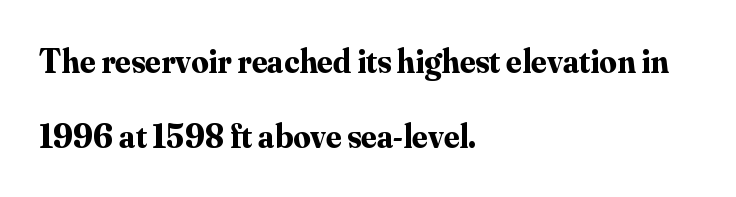
{"serif": "yes", "italic": "no", "bold": "yes", "weight": "bold", "width": "normal", "stroke_contrast": "medium", "x_height": "small", "monospaced": "no", "underline": "no", "align": "left", "line_spacing": "loose", "line_spacing_ratio": 2.22, "letter_spacing": "normal", "letter_spacing_em": 0.0, "glyph_px": 34}
